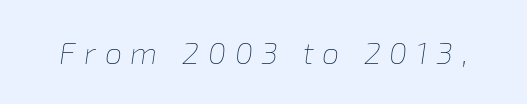
The letters are slanted; this is an italic face. The face used here is proportionally spaced, like ordinary book or web type. The typeface has the unassuming heft of standard copy or less. Students, note that the glyphs here are deliberately spaced far apart.
